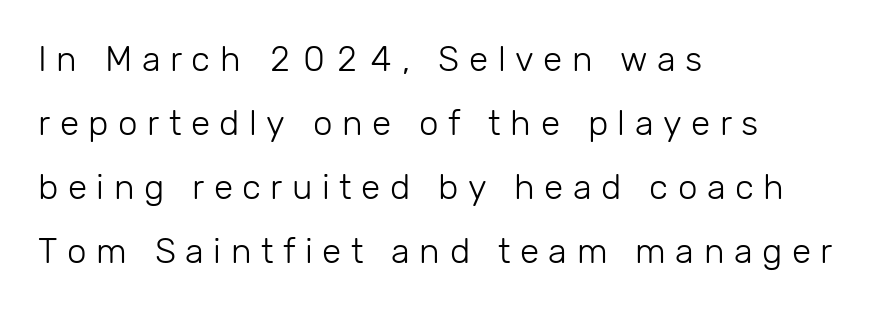
The image shows 35 px light sans-serif type, upright; set left-aligned, line spacing 1.83x, unusually wide letter spacing (+0.27 em), not underlined; low stroke contrast and a medium x-height.
